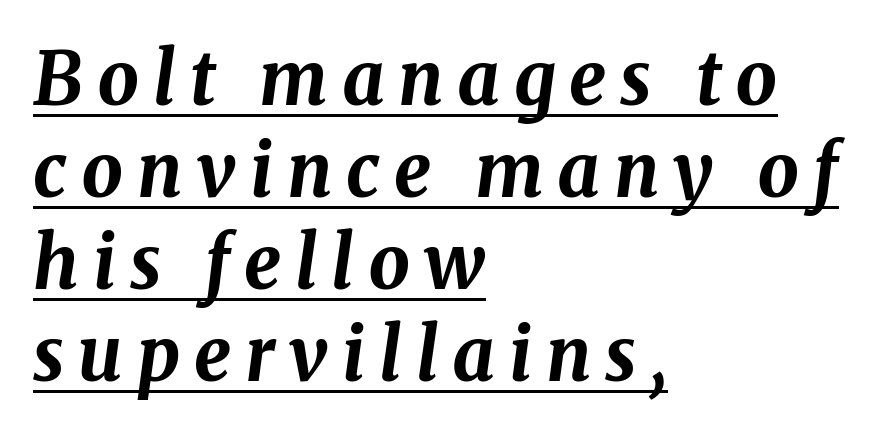
Vertical spacing — default. As a designer I'd log this as weight 700, bold. Every character sits at an angle, as italics do. What decoration does the sample have? An underline. These lines are rendered in a variable-pitch font.
